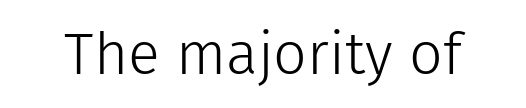
A sans-serif font was chosen for this passage. You could not count columns in this text — the font is proportionally spaced. The words here are not underlined. Tracking value appears to be zero — textbook default spacing. The lettering holds an erect, upright posture throughout. The passage shown is not bold in any degree.
